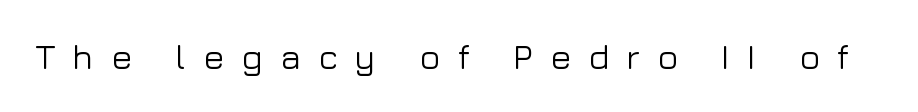
Q: Is the text italic (slanted)? A: No, it is upright.
Q: Is the typeface a serif or a sans-serif typeface? A: Sans-serif.
Q: Is the text underlined? A: No.
Q: Is the spacing between letters normal or unusually wide? A: Unusually wide.
Q: Width (condensed, normal, or wide)? A: Normal.
Q: Stroke contrast? A: Low.
Q: x-height? A: Medium.
Q: Monospaced? A: No.
